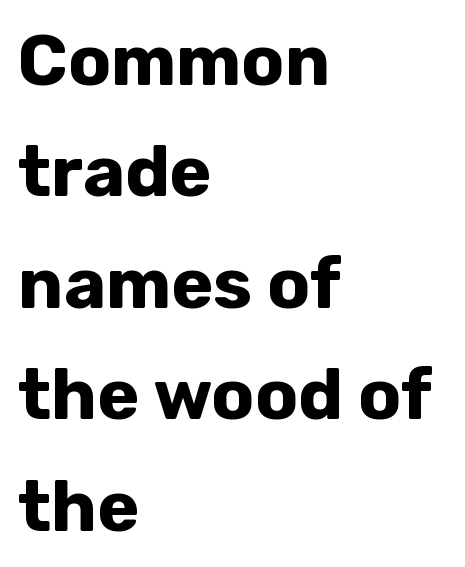
The image shows 71 px bold sans-serif type, upright; set left-aligned, normal line spacing (1.57x), normal letter spacing, not underlined; low stroke contrast and a medium x-height.
